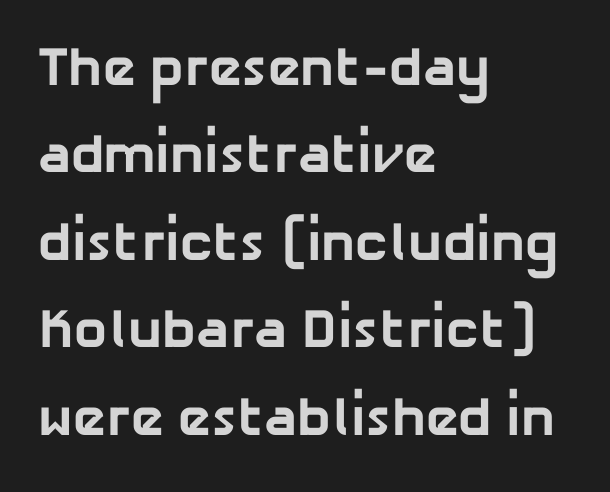
Q: Is the text bold? A: Yes.
Q: Is the typeface a serif or a sans-serif typeface? A: Sans-serif.
Q: Is the text underlined? A: No.
Q: How is the paragraph aligned? A: Left-aligned.
Q: Is the spacing between letters normal or unusually wide? A: Normal.
Q: Is the spacing between lines tight, normal or loose? A: Normal.
Q: Width (condensed, normal, or wide)? A: Normal.
Q: Stroke contrast? A: Low.
Q: x-height? A: Medium.
Q: Monospaced? A: No.
